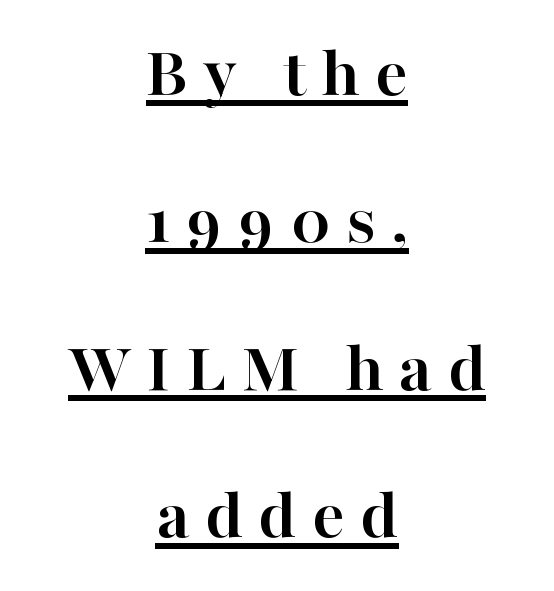
The image shows 73 px semibold serif type, upright; set centered, loose line spacing (2.02x), unusually wide letter spacing (+0.21 em), underlined; high stroke contrast and a medium x-height.
